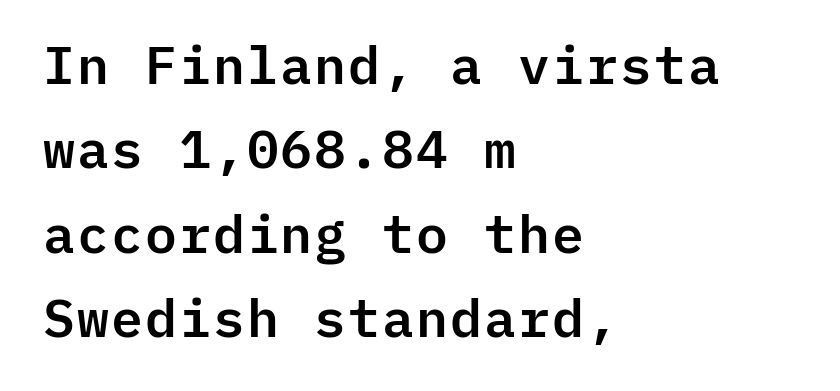
The passage shown is not underscored anywhere. Font category for this specimen: sans-serif. Italic: no, the glyphs are upright roman. Baseline-to-baseline distance is the conventional proportion of letter height. Spacing verdict: monospaced, one width for all characters. Compared with a centered layout, this one pins lines to the left instead.
